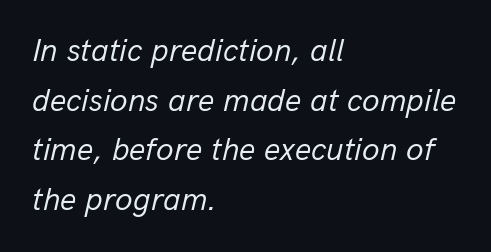
No chunkiness to these letters — they're not bold. The lines in this sample share a left origin and differ only in where they stop. Glyph-to-glyph distance matches everyday printed text. Descenders are the only things crossing below the line. Looking at the ascenders, they clearly lean.
